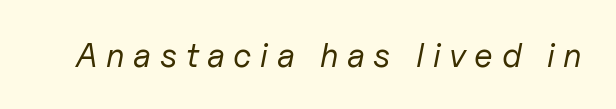
The image shows 34 px regular-weight type, italic (leaning right); set unusually wide letter spacing (+0.25 em), not underlined; low stroke contrast and a medium x-height.
